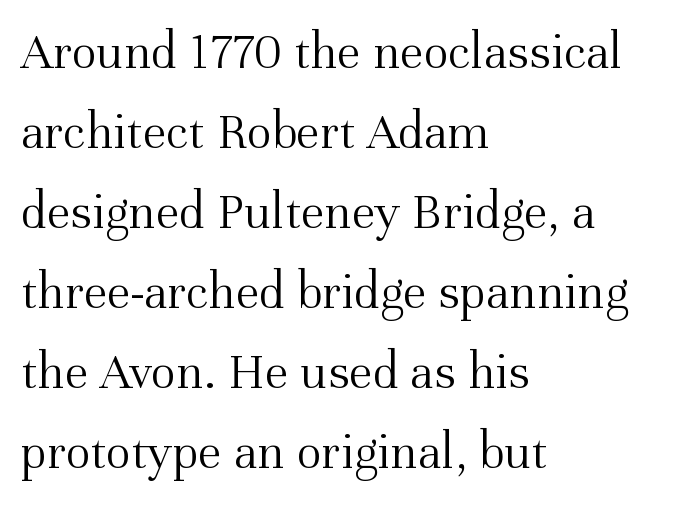
Weight class: somewhere from thin through regular. This sample uses an upright cut, with every glyph sitting square on the baseline. This rendering leaves character spacing at its baseline value. Where is the straight margin? On the left. Here the designer chose a conventional face with non-uniform glyph widths.
